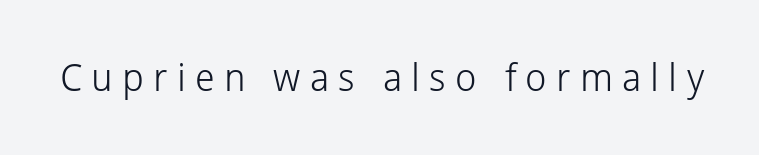
{"serif": "no", "italic": "no", "bold": "no", "weight": "light", "width": "normal", "stroke_contrast": "low", "x_height": "medium", "monospaced": "no", "underline": "no", "letter_spacing": "wide", "letter_spacing_em": 0.24, "glyph_px": 38}
